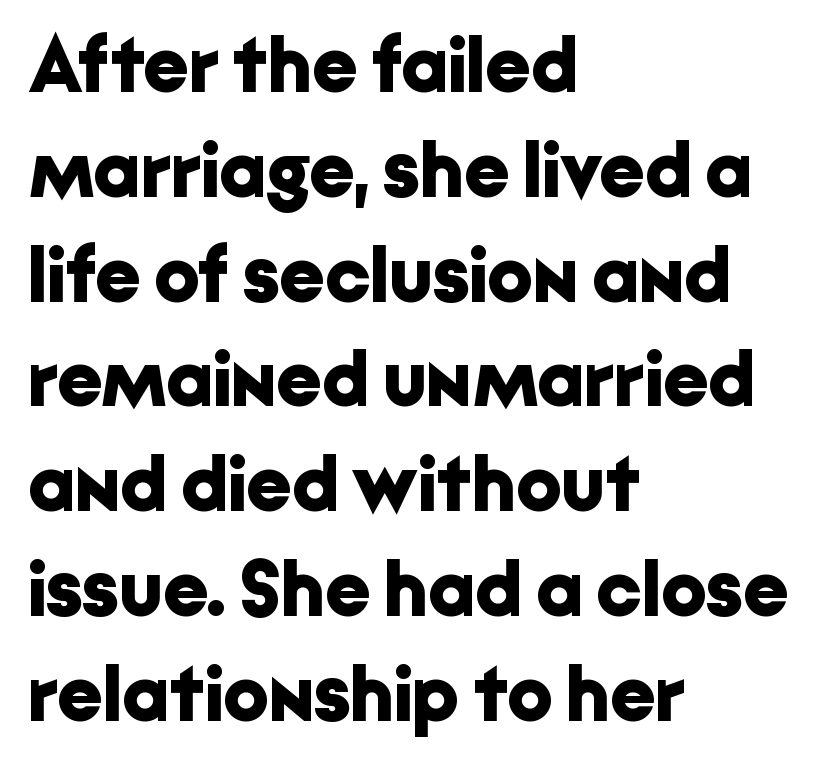
Q: Is the text bold? A: Yes.
Q: Is the text italic (slanted)? A: No, it is upright.
Q: Is the typeface a serif or a sans-serif typeface? A: Sans-serif.
Q: Is the text underlined? A: No.
Q: How is the paragraph aligned? A: Left-aligned.
Q: Is the spacing between letters normal or unusually wide? A: Normal.
Q: Is the spacing between lines tight, normal or loose? A: Normal.
Q: Width (condensed, normal, or wide)? A: Normal.
Q: Stroke contrast? A: Low.
Q: x-height? A: Medium.
Q: Monospaced? A: No.
